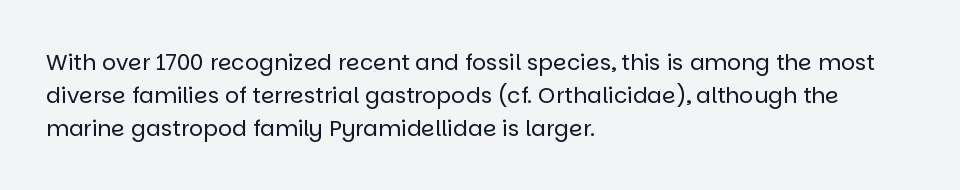
The image shows 22 px text type, upright; set left-aligned, normal line spacing (1.49x), normal letter spacing, not underlined.
